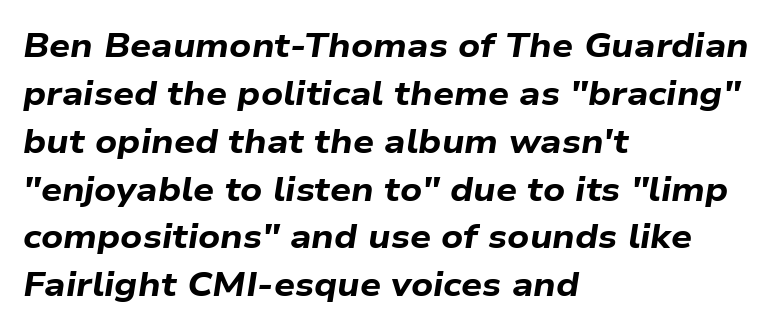
Q: Is the text bold? A: Yes.
Q: Is the text italic (slanted)? A: Yes, it leans right by about 9 degrees.
Q: Is the text underlined? A: No.
Q: How is the paragraph aligned? A: Left-aligned.
Q: Is the spacing between letters normal or unusually wide? A: Normal.
Q: Is the spacing between lines tight, normal or loose? A: Normal.
Q: Width (condensed, normal, or wide)? A: Wide.
Q: Stroke contrast? A: Low.
Q: x-height? A: Medium.
Q: Monospaced? A: No.
